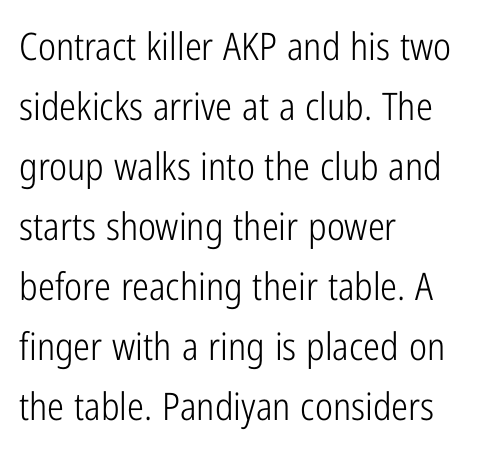
{"serif": "no", "italic": "no", "bold": "no", "weight": "light", "width": "condensed", "stroke_contrast": "low", "x_height": "medium", "monospaced": "no", "underline": "no", "align": "left", "line_spacing": "normal", "line_spacing_ratio": 1.58, "letter_spacing": "normal", "letter_spacing_em": 0.0, "glyph_px": 38}
